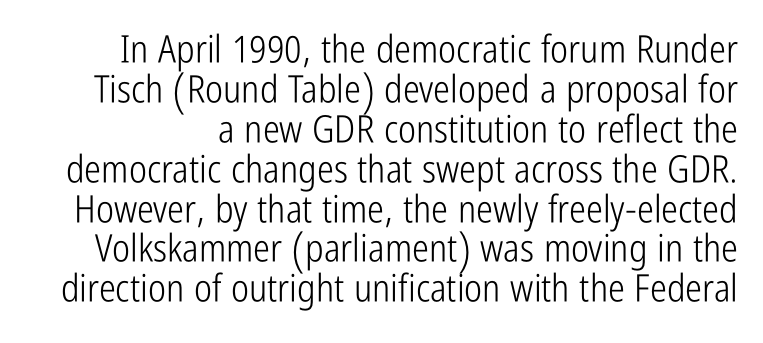
The image shows 38 px light, condensed sans-serif type, upright; set tight line spacing (1.05x), normal letter spacing, not underlined; low stroke contrast and a medium x-height.
